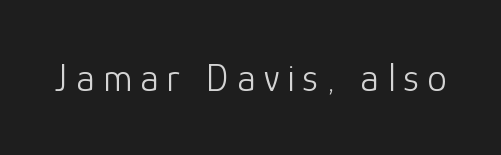
Q: Is the text bold? A: No.
Q: Is the text italic (slanted)? A: No, it is upright.
Q: Is the typeface a serif or a sans-serif typeface? A: Sans-serif.
Q: Is the text underlined? A: No.
Q: Is the spacing between letters normal or unusually wide? A: Unusually wide.
Q: Width (condensed, normal, or wide)? A: Normal.
Q: Stroke contrast? A: Low.
Q: x-height? A: Medium.
Q: Monospaced? A: No.
